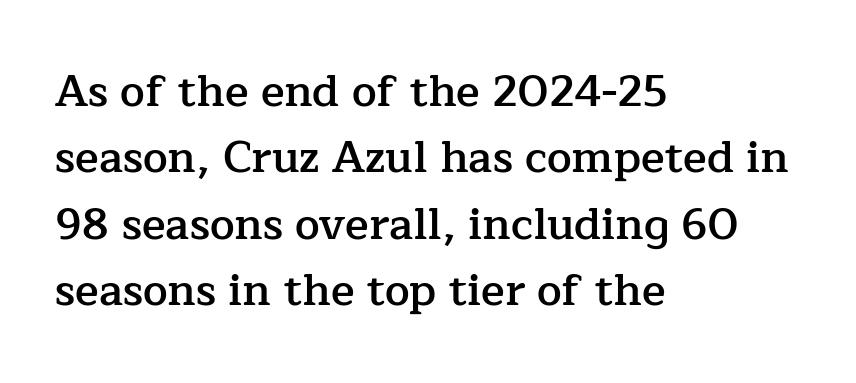
Q: Is the text bold? A: Semi-bold.
Q: Is the text italic (slanted)? A: No, it is upright.
Q: Is the typeface a serif or a sans-serif typeface? A: Serif.
Q: Is the text underlined? A: No.
Q: How is the paragraph aligned? A: Left-aligned.
Q: Is the spacing between letters normal or unusually wide? A: Normal.
Q: Is the spacing between lines tight, normal or loose? A: Normal.
Q: Width (condensed, normal, or wide)? A: Normal.
Q: Stroke contrast? A: Low.
Q: x-height? A: Medium.
Q: Monospaced? A: No.
